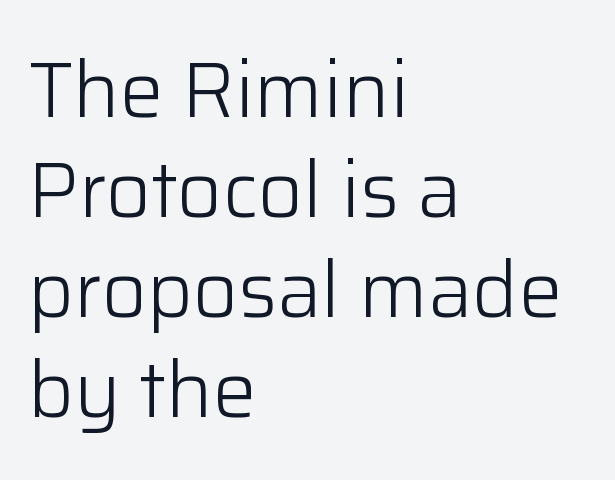
The image shows 78 px light sans-serif type, upright; set left-aligned, normal line spacing (1.28x), normal letter spacing, not underlined; low stroke contrast and a medium x-height.
